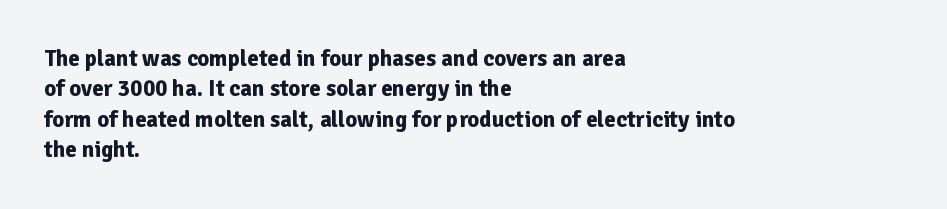
{"italic": "no", "bold": "yes", "underline": "no", "align": "left", "line_spacing": "normal", "line_spacing_ratio": 1.32, "letter_spacing": "normal", "letter_spacing_em": 0.0, "glyph_px": 23}
